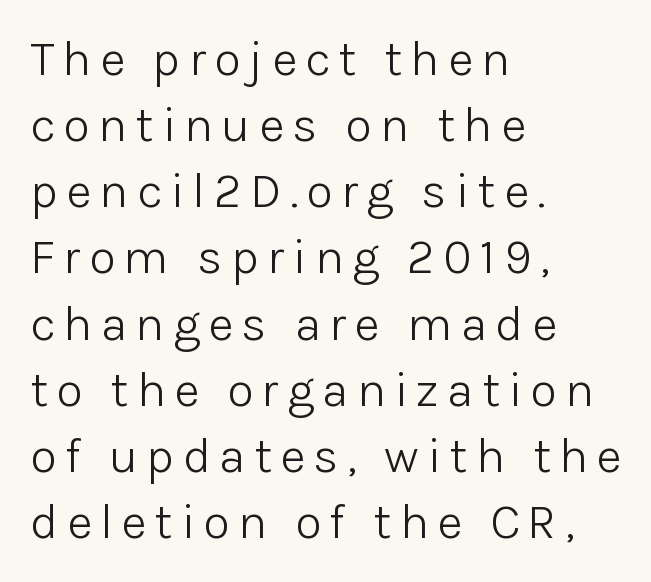
Q: Is the text bold? A: No.
Q: Is the text italic (slanted)? A: No, it is upright.
Q: Is the typeface a serif or a sans-serif typeface? A: Sans-serif.
Q: Is the text underlined? A: No.
Q: How is the paragraph aligned? A: Left-aligned.
Q: Is the spacing between lines tight, normal or loose? A: Normal.
Q: Width (condensed, normal, or wide)? A: Normal.
Q: Stroke contrast? A: Low.
Q: x-height? A: Medium.
Q: Monospaced? A: No.
